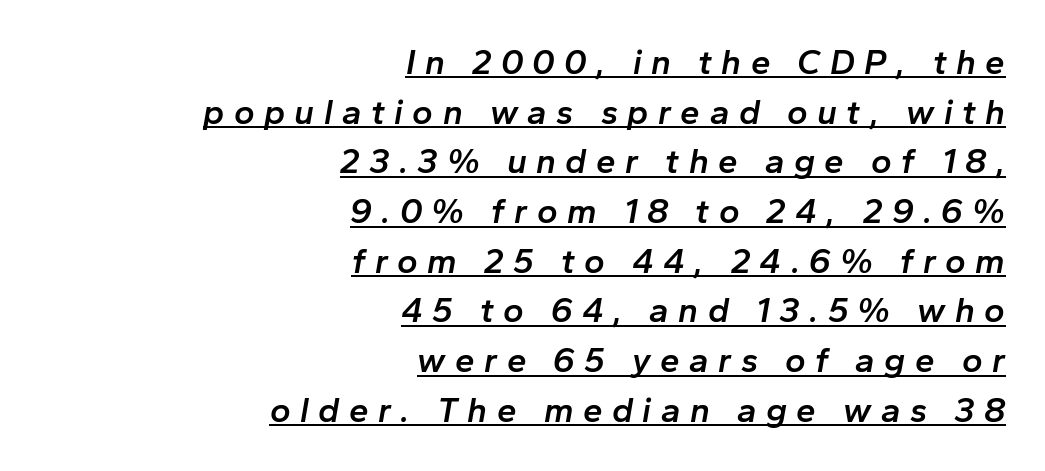
Q: Is the text bold? A: Semi-bold.
Q: Is the text italic (slanted)? A: Yes, it leans right by about 10 degrees.
Q: Is the text underlined? A: Yes.
Q: How is the paragraph aligned? A: Right-aligned.
Q: Is the spacing between letters normal or unusually wide? A: Unusually wide.
Q: Is the spacing between lines tight, normal or loose? A: Normal.
Q: Width (condensed, normal, or wide)? A: Normal.
Q: Stroke contrast? A: Low.
Q: x-height? A: Medium.
Q: Monospaced? A: No.
